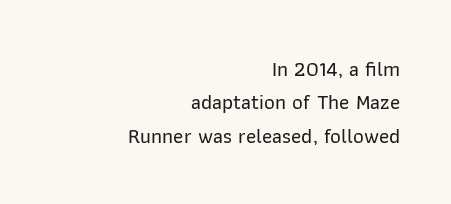
The image shows 21 px text type, upright; set right-aligned, normal line spacing (1.59x), normal letter spacing, not underlined.
